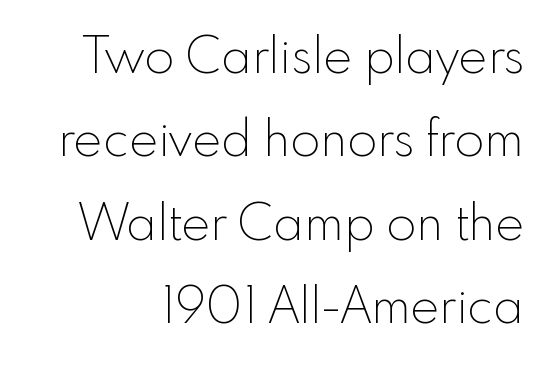
Q: Is the text bold? A: No.
Q: Is the text italic (slanted)? A: No, it is upright.
Q: Is the typeface a serif or a sans-serif typeface? A: Sans-serif.
Q: Is the text underlined? A: No.
Q: Is the spacing between letters normal or unusually wide? A: Normal.
Q: Is the spacing between lines tight, normal or loose? A: Normal.
Q: Width (condensed, normal, or wide)? A: Normal.
Q: x-height? A: Small.
Q: Monospaced? A: No.
